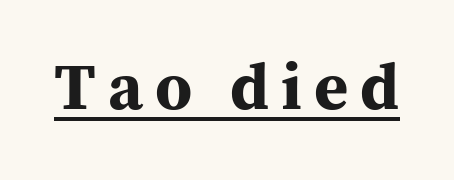
Q: Is the text bold? A: Yes.
Q: Is the text italic (slanted)? A: No, it is upright.
Q: Is the typeface a serif or a sans-serif typeface? A: Serif.
Q: Is the text underlined? A: Yes.
Q: Width (condensed, normal, or wide)? A: Normal.
Q: Stroke contrast? A: Medium.
Q: x-height? A: Medium.
Q: Monospaced? A: No.
